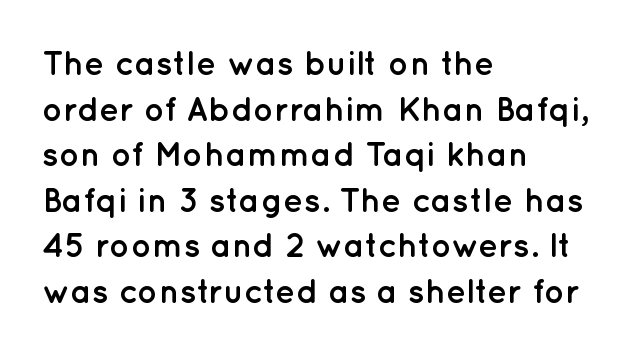
Q: Is the text bold? A: Yes.
Q: Is the text italic (slanted)? A: No, it is upright.
Q: Is the typeface a serif or a sans-serif typeface? A: Sans-serif.
Q: Is the text underlined? A: No.
Q: How is the paragraph aligned? A: Left-aligned.
Q: Is the spacing between letters normal or unusually wide? A: Normal.
Q: Is the spacing between lines tight, normal or loose? A: Normal.
Q: Width (condensed, normal, or wide)? A: Normal.
Q: Stroke contrast? A: Low.
Q: x-height? A: Medium.
Q: Monospaced? A: No.
